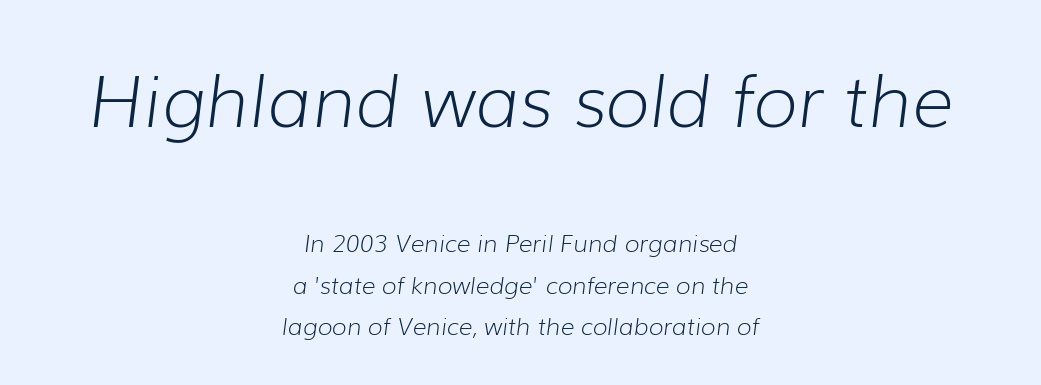
{"italic": "yes", "lean": "right", "slant_degrees": 7, "bold": "no", "weight": "light", "width": "normal", "stroke_contrast": "low", "x_height": "medium", "monospaced": "no", "underline": "no", "align": "center", "line_spacing_ratio": 1.72, "letter_spacing": "normal", "letter_spacing_em": 0.0, "larger_block": "first", "size_ratio": 3.0, "glyph_px": 72}
